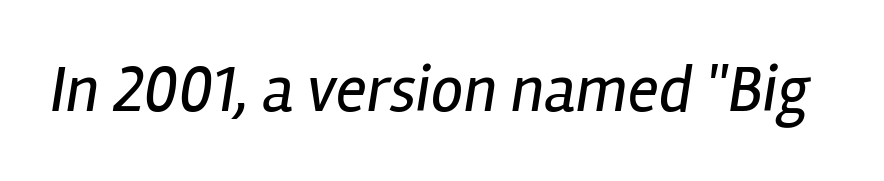
Q: Is the text bold? A: No.
Q: Is the text italic (slanted)? A: Yes, it leans right by about 12 degrees.
Q: Is the text underlined? A: No.
Q: Is the spacing between letters normal or unusually wide? A: Normal.
Q: Width (condensed, normal, or wide)? A: Condensed.
Q: Stroke contrast? A: Low.
Q: x-height? A: Medium.
Q: Monospaced? A: No.
